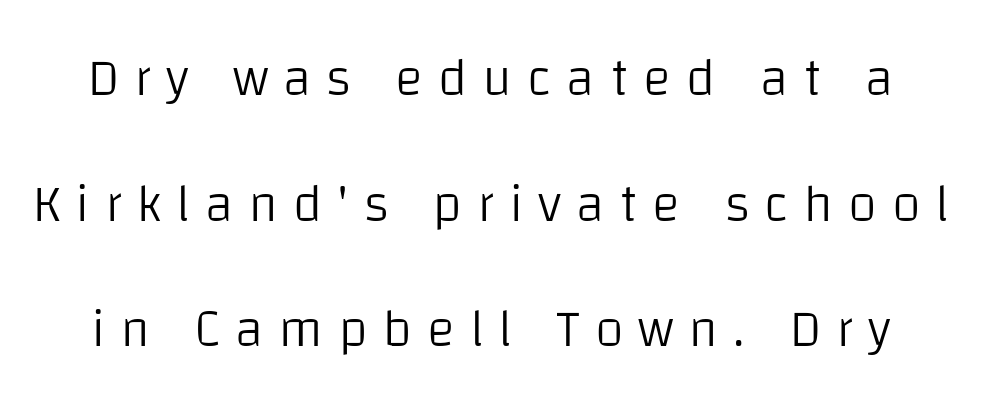
Nobody drew a line under any word here. Does the type have serifs? No, each stem ends abruptly. Character widths vary here, with narrow letters taking less room than wide ones. The typesetting does not lean heavy: it is not bold. These lines have a slow, spaced-out rhythm from letter to letter.
